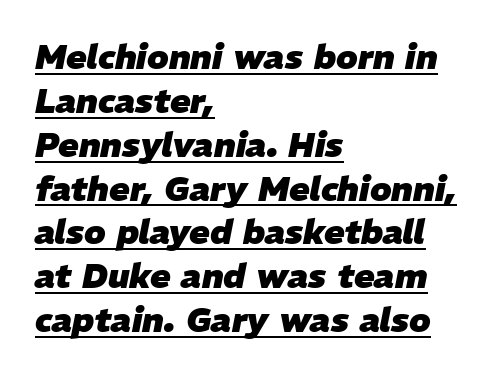
Q: Is the text bold? A: Yes.
Q: Is the text italic (slanted)? A: Yes, it leans right by about 11 degrees.
Q: Is the text underlined? A: Yes.
Q: How is the paragraph aligned? A: Left-aligned.
Q: Is the spacing between letters normal or unusually wide? A: Normal.
Q: Is the spacing between lines tight, normal or loose? A: Normal.
Q: Width (condensed, normal, or wide)? A: Normal.
Q: Stroke contrast? A: Low.
Q: x-height? A: Medium.
Q: Monospaced? A: No.
